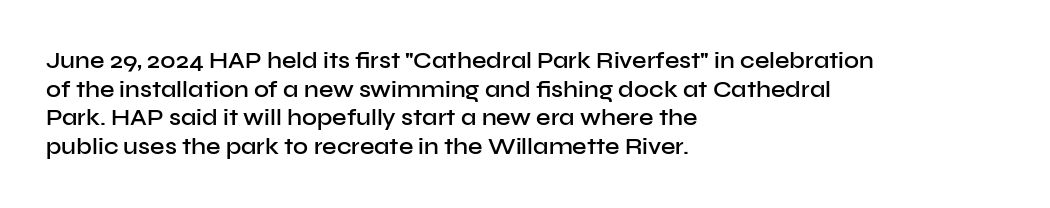
Q: Is the text bold? A: Semi-bold.
Q: Is the text italic (slanted)? A: No, it is upright.
Q: Is the text underlined? A: No.
Q: How is the paragraph aligned? A: Left-aligned.
Q: Is the spacing between letters normal or unusually wide? A: Normal.
Q: Is the spacing between lines tight, normal or loose? A: Normal.
